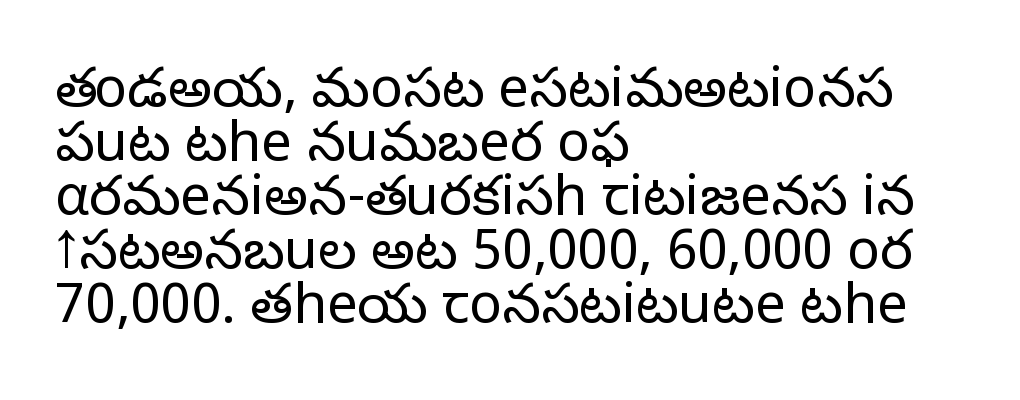
The glyphs are unaccompanied by any horizontal stroke below them. This rendering uses left alignment, leaving the right contour irregular. The characters are drawn with everyday or finer stroke widths. Characters follow at the spacing the type designer built in. Is there any slant? The stems are plumb.
